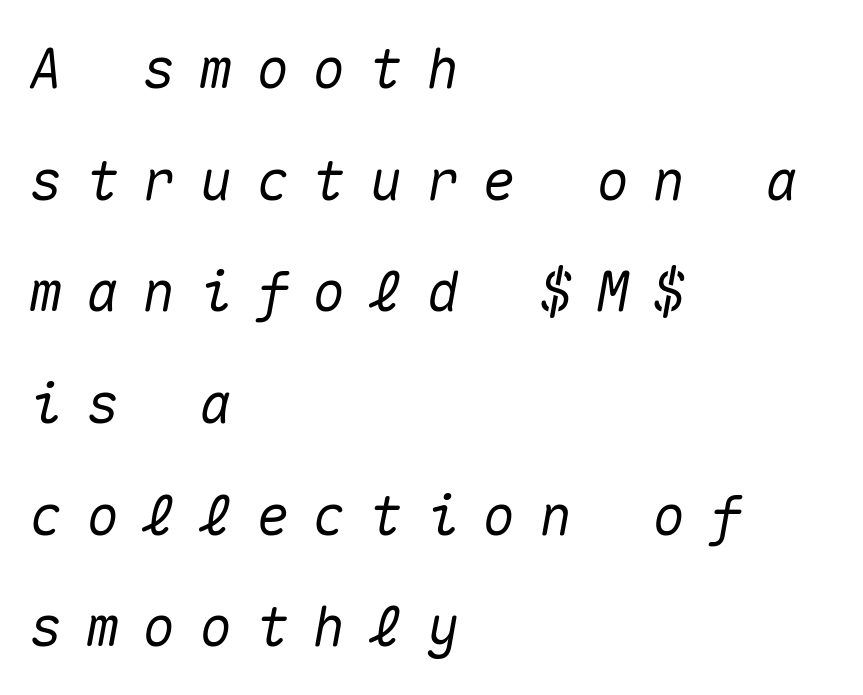
Descenders are the only things crossing below the line. Students, note that the glyphs here are deliberately spaced far apart. The letters march in equal steps, a hallmark of fixed-pitch type. Italic? Definitely — the glyphs are oblique. If you measured baseline to baseline, you'd find a long distance.
